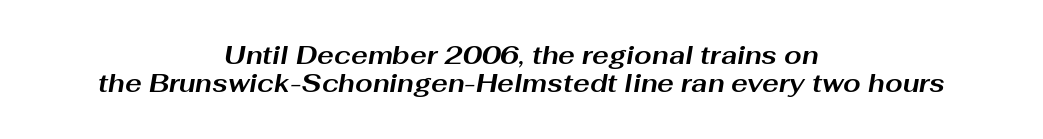
There's an unmistakable incline to the writing here. The face used here is rendered with its standard letterfit. The paragraph has two soft edges and a firm central axis. Just letters on the line, the space beneath them empty. Pretty heavy lettering here — definitely bold.
